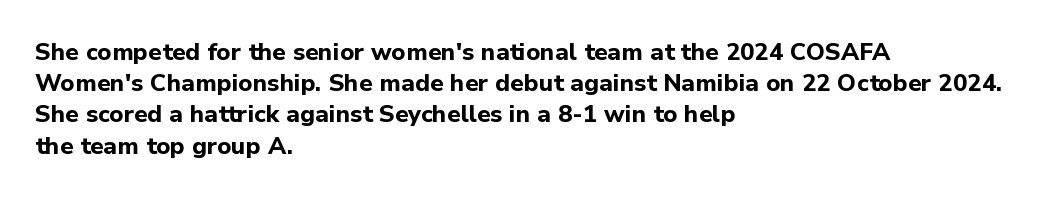
The image shows 24 px bold type, upright; set left-aligned, normal line spacing (1.3x), normal letter spacing, not underlined.
